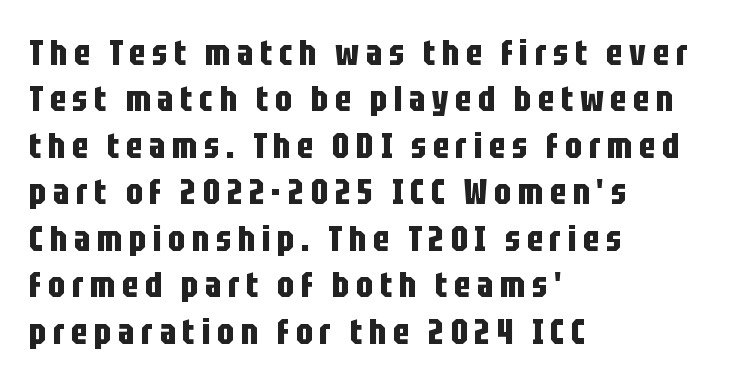
{"serif": "no", "italic": "no", "bold": "yes", "weight": "bold", "width": "condensed", "stroke_contrast": "low", "x_height": "large", "monospaced": "no", "underline": "no", "align": "left", "line_spacing": "normal", "line_spacing_ratio": 1.29, "glyph_px": 36}
